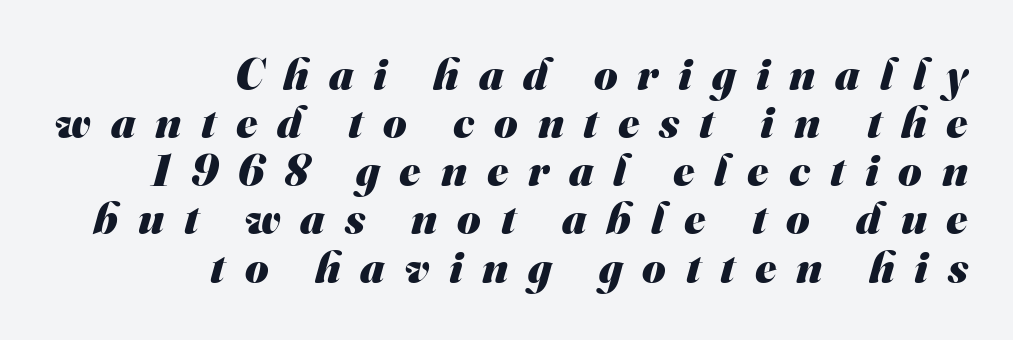
The image shows 45 px heavy sans-serif type; set right-aligned, tight line spacing (1.07x), unusually wide letter spacing (+0.44 em), not underlined; medium stroke contrast and a small x-height.
